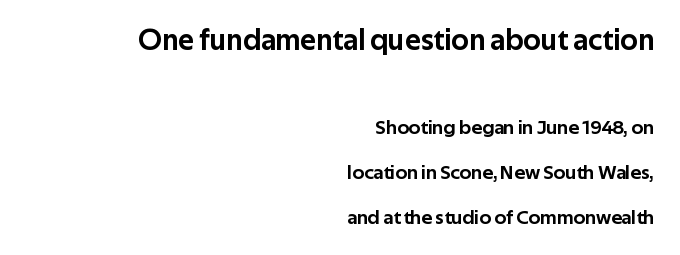
{"serif": "no", "italic": "no", "width": "normal", "stroke_contrast": "low", "x_height": "medium", "monospaced": "no", "underline": "no", "align": "right", "line_spacing": "loose", "line_spacing_ratio": 2.26, "letter_spacing": "normal", "letter_spacing_em": 0.0, "larger_block": "first", "size_ratio": 1.5, "glyph_px": 30}
